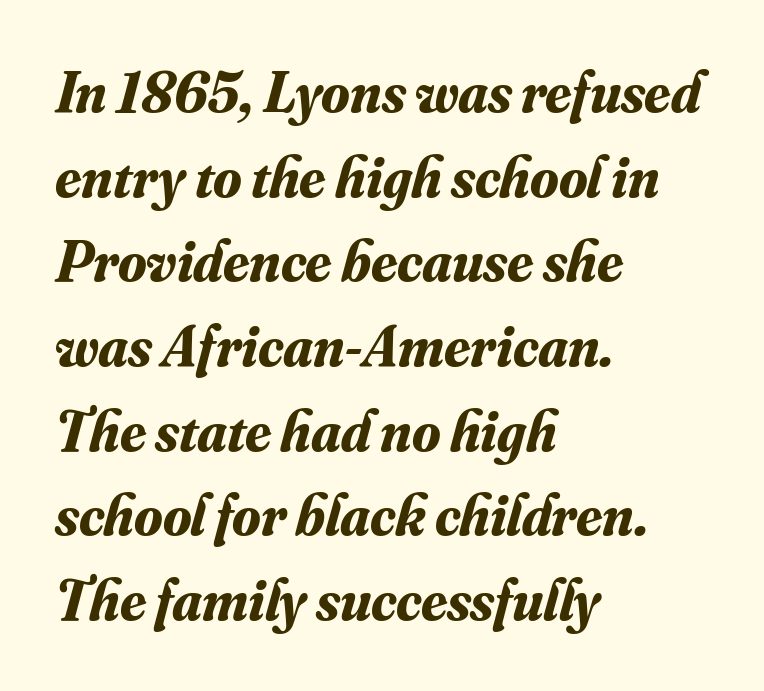
The image shows 58 px bold serif type, italic (leaning right); set left-aligned, normal line spacing (1.46x), normal letter spacing, not underlined; medium stroke contrast and a small x-height.
